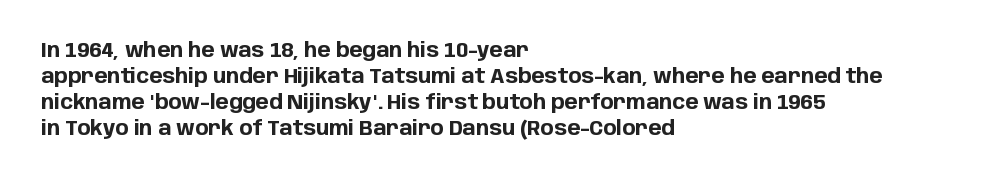
{"italic": "no", "bold": "yes", "underline": "no", "align": "left", "line_spacing": "normal", "line_spacing_ratio": 1.3, "letter_spacing": "normal", "letter_spacing_em": 0.0, "glyph_px": 20}
